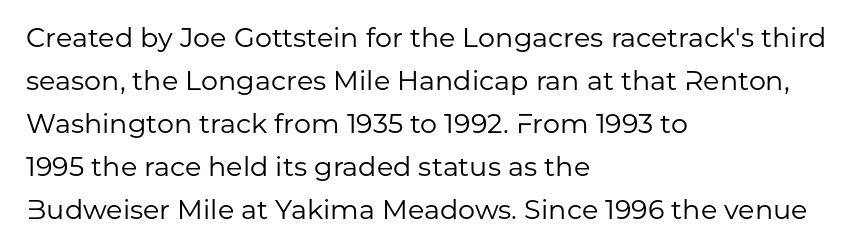
{"italic": "no", "bold": "no", "underline": "no", "align": "left", "line_spacing": "normal", "line_spacing_ratio": 1.59, "letter_spacing": "normal", "letter_spacing_em": 0.0, "glyph_px": 27}
